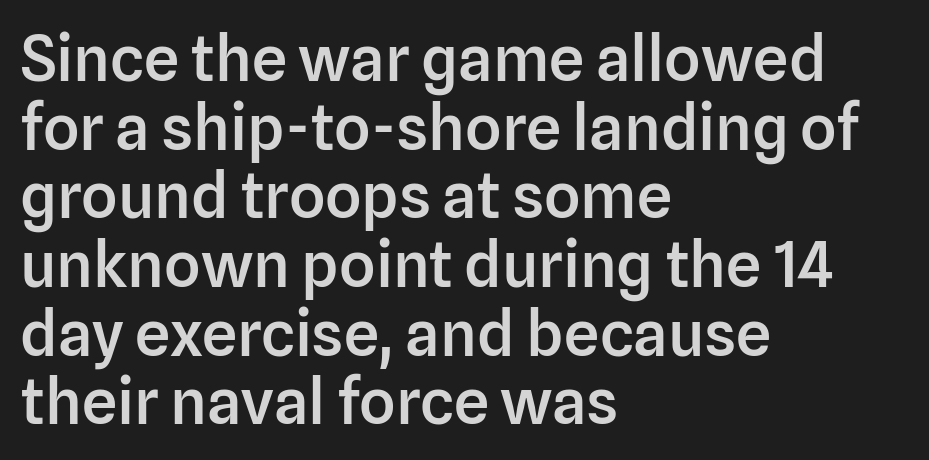
Q: Is the text bold? A: Semi-bold.
Q: Is the text italic (slanted)? A: No, it is upright.
Q: Is the typeface a serif or a sans-serif typeface? A: Sans-serif.
Q: Is the text underlined? A: No.
Q: How is the paragraph aligned? A: Left-aligned.
Q: Is the spacing between letters normal or unusually wide? A: Normal.
Q: Is the spacing between lines tight, normal or loose? A: Tight.
Q: Width (condensed, normal, or wide)? A: Normal.
Q: Stroke contrast? A: Low.
Q: x-height? A: Medium.
Q: Monospaced? A: No.
